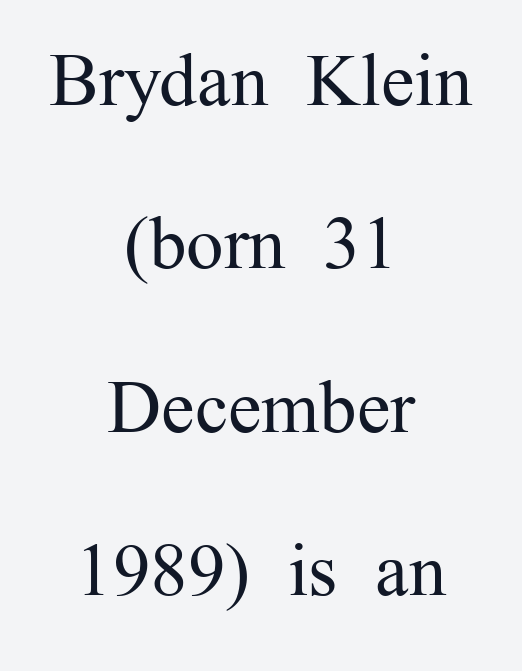
The image shows 75 px regular-weight serif type, upright; set centered, loose line spacing (2.18x), normal letter spacing, not underlined; medium stroke contrast and a medium x-height.
